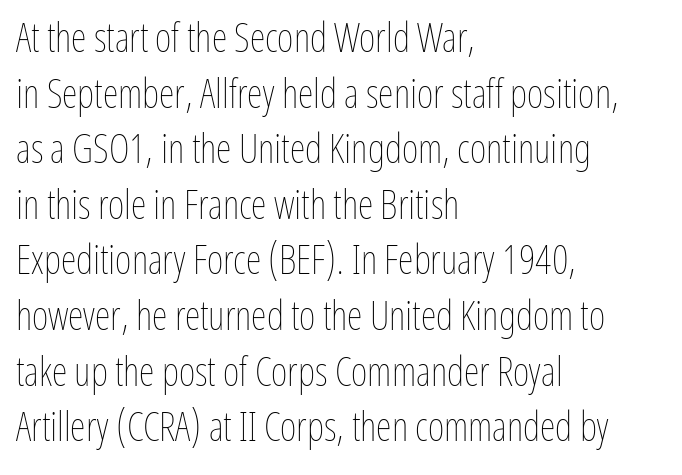
The image shows 40 px thin, condensed type, upright; set left-aligned, normal line spacing (1.39x), normal letter spacing, not underlined; low stroke contrast and a medium x-height.
